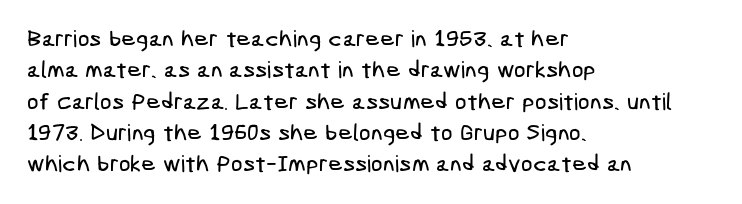
{"underline": "no", "align": "left", "line_spacing": "normal", "line_spacing_ratio": 1.36, "letter_spacing": "normal", "letter_spacing_em": 0.0, "glyph_px": 23}
